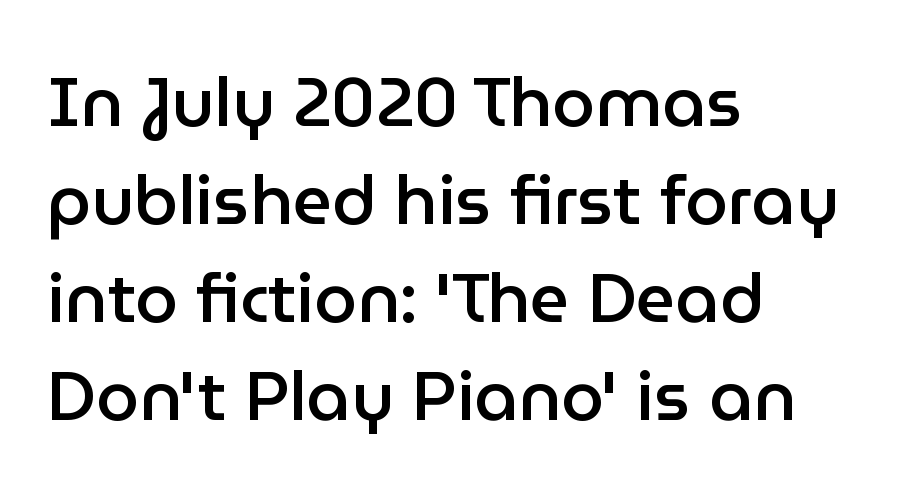
Q: Is the text bold? A: Semi-bold.
Q: Is the text italic (slanted)? A: No, it is upright.
Q: Is the typeface a serif or a sans-serif typeface? A: Sans-serif.
Q: Is the text underlined? A: No.
Q: How is the paragraph aligned? A: Left-aligned.
Q: Is the spacing between letters normal or unusually wide? A: Normal.
Q: Is the spacing between lines tight, normal or loose? A: Normal.
Q: Width (condensed, normal, or wide)? A: Normal.
Q: Stroke contrast? A: Low.
Q: x-height? A: Medium.
Q: Monospaced? A: No.
